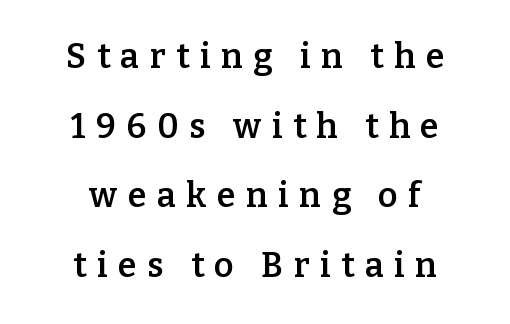
Q: Is the text bold? A: Semi-bold.
Q: Is the text italic (slanted)? A: No, it is upright.
Q: Is the typeface a serif or a sans-serif typeface? A: Serif.
Q: Is the text underlined? A: No.
Q: How is the paragraph aligned? A: Centered.
Q: Is the spacing between letters normal or unusually wide? A: Unusually wide.
Q: Is the spacing between lines tight, normal or loose? A: Loose.
Q: Width (condensed, normal, or wide)? A: Normal.
Q: Stroke contrast? A: Low.
Q: x-height? A: Medium.
Q: Monospaced? A: No.
